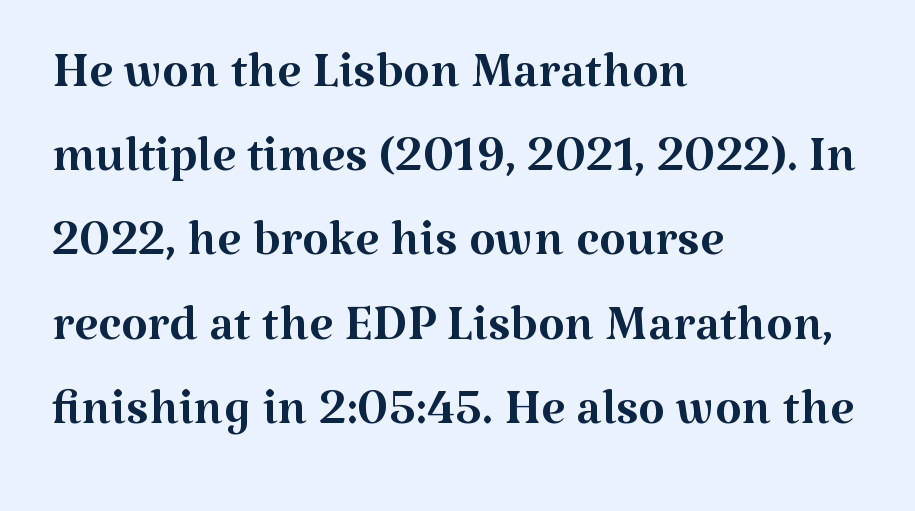
The image shows 69 px regular-weight serif type, upright; set left-aligned, line spacing 1.22x, normal letter spacing, not underlined; medium stroke contrast and a medium x-height.
